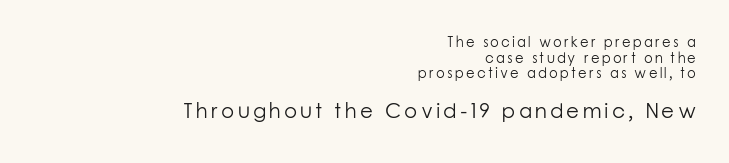
{"italic": "no", "bold": "no", "underline": "no", "align": "right", "line_spacing": "tight", "line_spacing_ratio": 1.12, "larger_block": "second", "size_ratio": 1.5, "glyph_px": 21}
